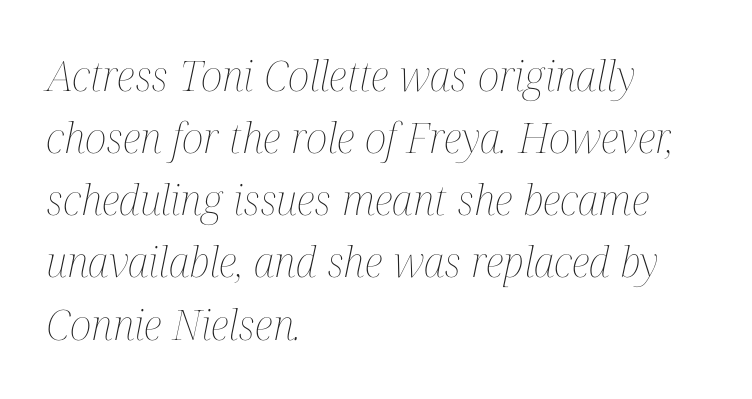
The image shows 42 px thin, condensed type, italic (leaning right); set left-aligned, normal line spacing (1.48x), normal letter spacing, not underlined; medium stroke contrast and a medium x-height.
